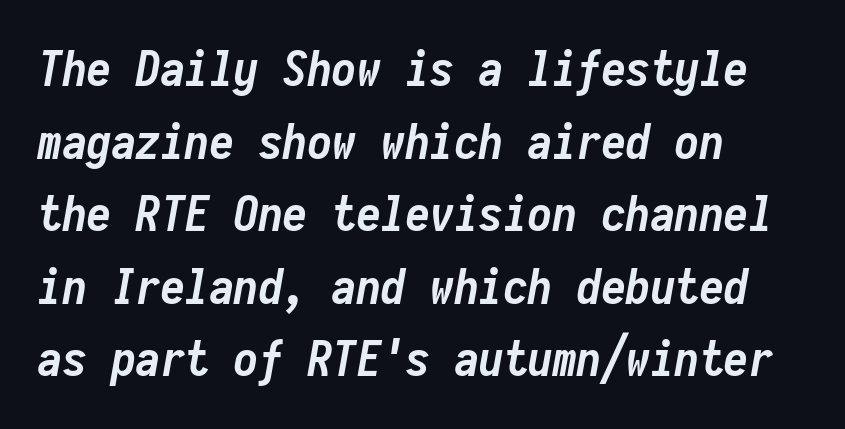
A normal amount of white space separates one row of letters from the next. Looks like terminal output: every glyph gets an equal slot. Plenty of ink on the page — the face is bold. Nothing unusual about the tracking: characters are spaced as the font intends. Just letters on the line, the space beneath them empty. Tall strokes in this sample are angled rather than plumb.
